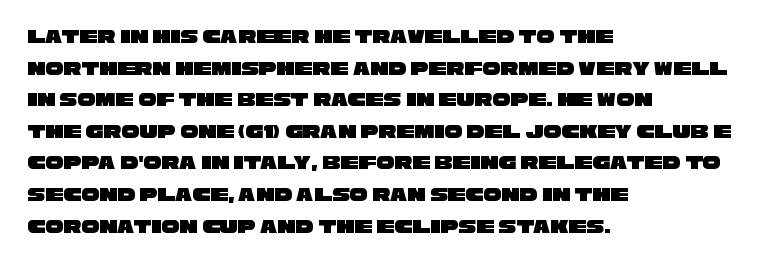
The image shows 20 px text type; set left-aligned, normal line spacing (1.58x), normal letter spacing, not underlined.
